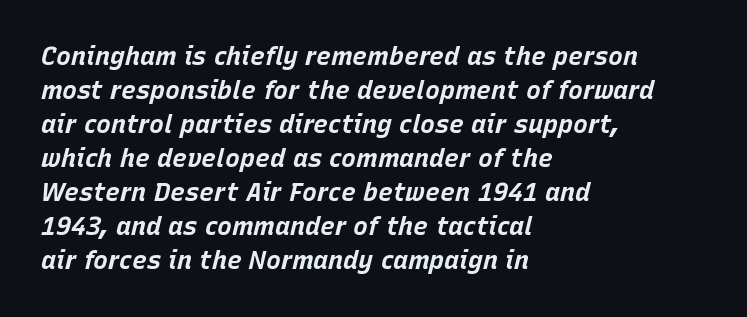
Pretty heavy lettering here — definitely bold. The rendering anchors every line to the left-hand side. The lines sit at an ordinary, default distance from one another. Does the lettering tilt? It does — this is italic. Decoration check: the copy has no underline.
